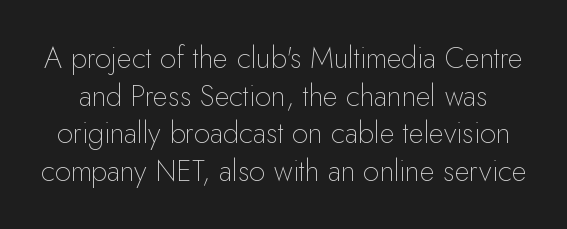
Q: Is the text bold? A: No.
Q: Is the text italic (slanted)? A: No, it is upright.
Q: Is the typeface a serif or a sans-serif typeface? A: Sans-serif.
Q: Is the text underlined? A: No.
Q: Is the spacing between letters normal or unusually wide? A: Normal.
Q: Is the spacing between lines tight, normal or loose? A: Normal.
Q: Width (condensed, normal, or wide)? A: Normal.
Q: Stroke contrast? A: Low.
Q: x-height? A: Small.
Q: Monospaced? A: No.
